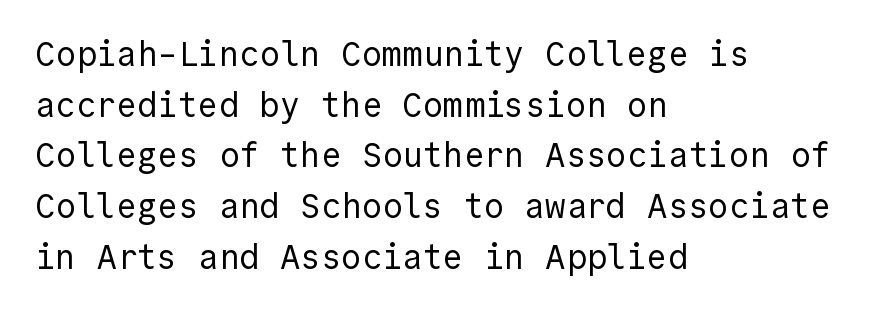
Q: Is the text bold? A: No.
Q: Is the text italic (slanted)? A: No, it is upright.
Q: Is the typeface a serif or a sans-serif typeface? A: Sans-serif.
Q: Is the text underlined? A: No.
Q: How is the paragraph aligned? A: Left-aligned.
Q: Is the spacing between letters normal or unusually wide? A: Normal.
Q: Is the spacing between lines tight, normal or loose? A: Normal.
Q: Width (condensed, normal, or wide)? A: Normal.
Q: x-height? A: Medium.
